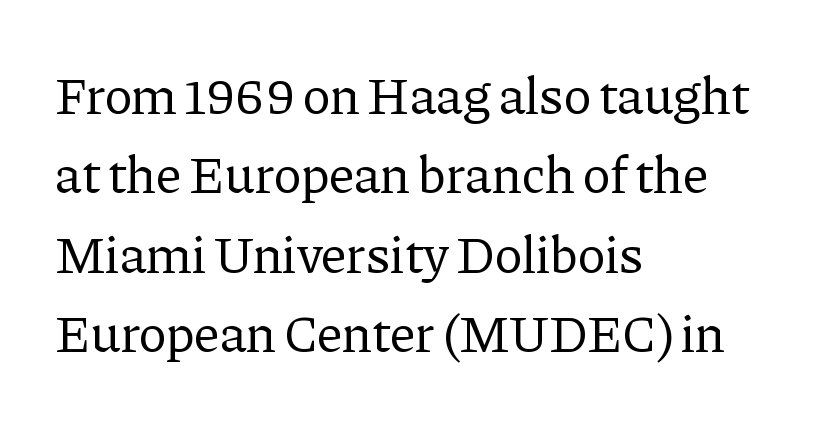
{"serif": "yes", "italic": "no", "bold": "no", "weight": "regular", "width": "normal", "stroke_contrast": "low", "x_height": "medium", "monospaced": "no", "underline": "no", "align": "left", "line_spacing": "normal", "line_spacing_ratio": 1.5, "letter_spacing": "normal", "letter_spacing_em": 0.0, "glyph_px": 53}
